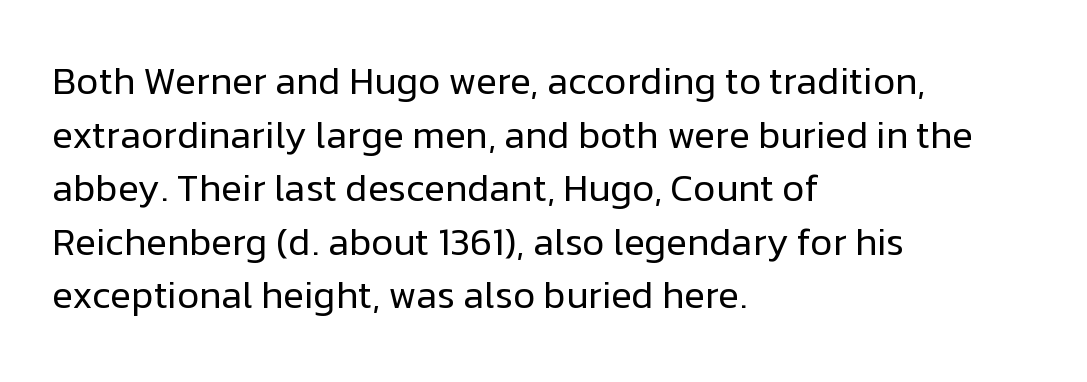
The image shows 38 px regular-weight sans-serif type, upright; set left-aligned, normal line spacing (1.41x), normal letter spacing, not underlined; low stroke contrast and a medium x-height.
